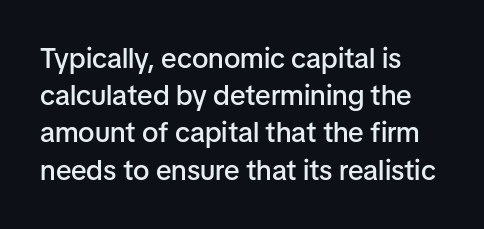
Q: Is the text bold? A: Semi-bold.
Q: Is the text italic (slanted)? A: No, it is upright.
Q: Is the typeface a serif or a sans-serif typeface? A: Sans-serif.
Q: Is the text underlined? A: No.
Q: How is the paragraph aligned? A: Left-aligned.
Q: Is the spacing between letters normal or unusually wide? A: Normal.
Q: Is the spacing between lines tight, normal or loose? A: Normal.
Q: Width (condensed, normal, or wide)? A: Normal.
Q: Stroke contrast? A: Low.
Q: x-height? A: Medium.
Q: Monospaced? A: No.
